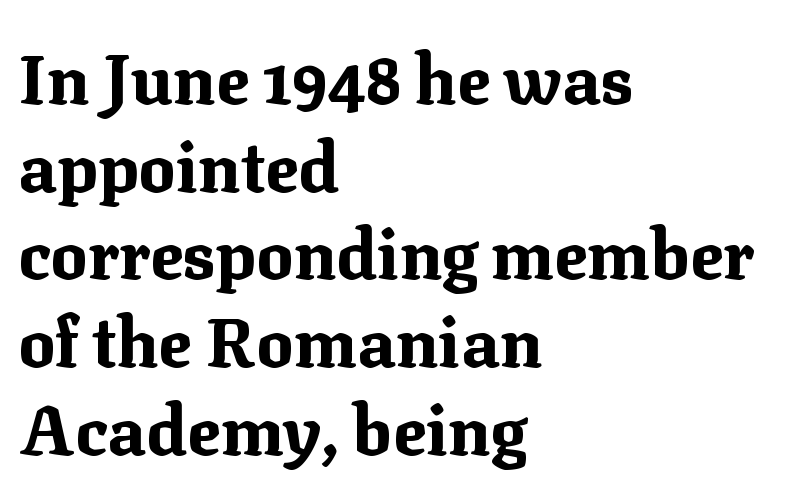
The image shows 69 px bold serif type, upright; set left-aligned, normal line spacing (1.27x), normal letter spacing, not underlined; medium stroke contrast and a medium x-height.
